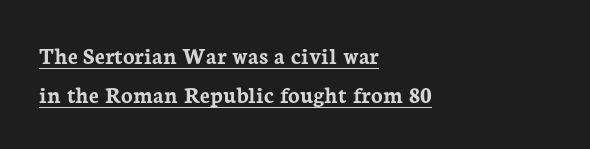
This sample keeps an unexceptional amount of space between lines. The line texture is even and compact thanks to regular tracking. The letters stand upright; this is a roman face. Has an underline been added? It has. What weight is shown? A full bold with thick strokes. The text block is weighted toward the left margin, trailing off unevenly rightward.
